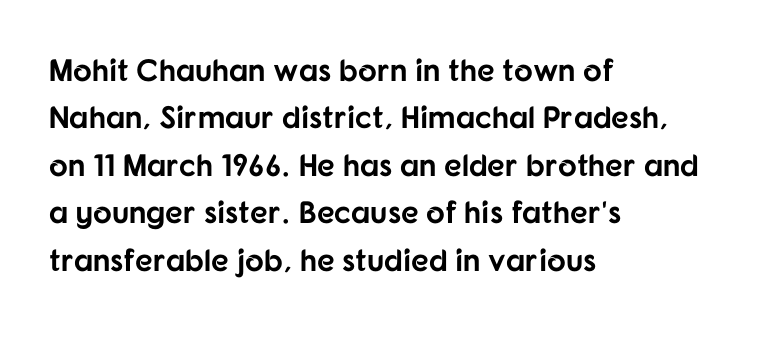
The designer left line spacing at the default. As a designer I'd log this as weight 700, bold. Posture: vertical. These lines are set flush left with a ragged right edge. The foot of each line stays bare and open.
